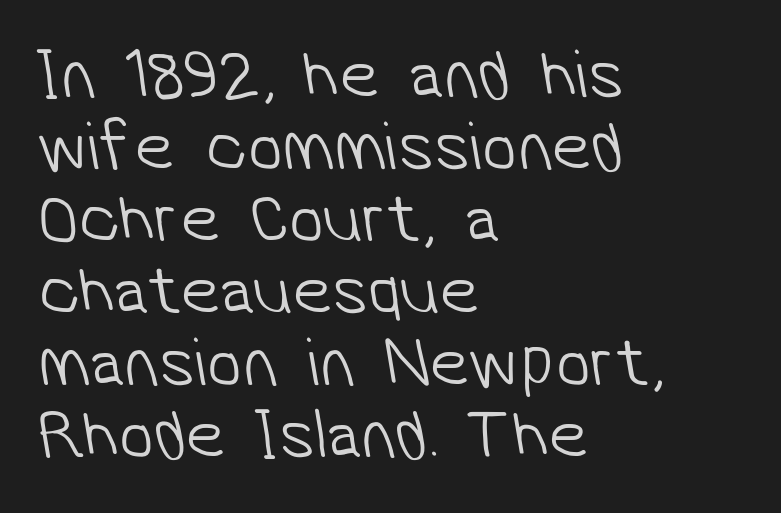
Q: Is the text bold? A: No.
Q: Is the typeface a serif or a sans-serif typeface? A: Sans-serif.
Q: Is the text underlined? A: No.
Q: How is the paragraph aligned? A: Left-aligned.
Q: Is the spacing between letters normal or unusually wide? A: Normal.
Q: Is the spacing between lines tight, normal or loose? A: Tight.
Q: Width (condensed, normal, or wide)? A: Normal.
Q: Stroke contrast? A: Low.
Q: x-height? A: Medium.
Q: Monospaced? A: No.
